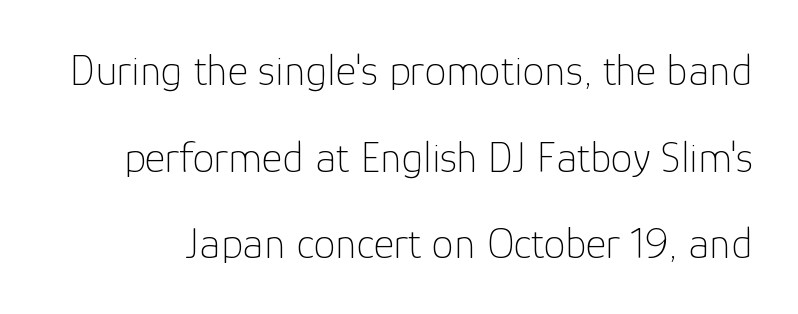
{"serif": "no", "italic": "no", "bold": "no", "weight": "thin", "width": "normal", "stroke_contrast": "low", "x_height": "medium", "monospaced": "no", "underline": "no", "line_spacing": "loose", "line_spacing_ratio": 1.97, "letter_spacing": "normal", "letter_spacing_em": 0.0, "glyph_px": 44}
